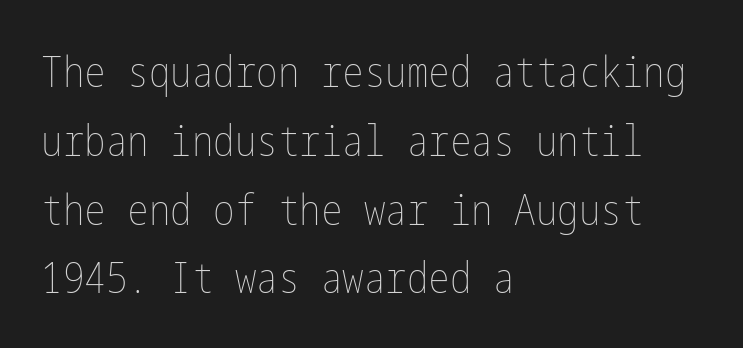
Q: Is the text bold? A: No.
Q: Is the text italic (slanted)? A: No, it is upright.
Q: Is the text underlined? A: No.
Q: How is the paragraph aligned? A: Left-aligned.
Q: Is the spacing between letters normal or unusually wide? A: Normal.
Q: Is the spacing between lines tight, normal or loose? A: Normal.
Q: Width (condensed, normal, or wide)? A: Condensed.
Q: Stroke contrast? A: Low.
Q: x-height? A: Medium.
